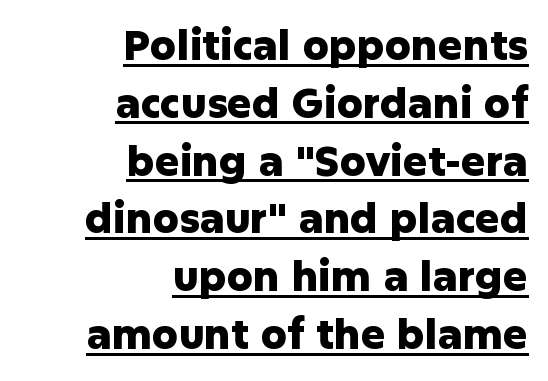
Here the designer chose a conventional face with non-uniform glyph widths. Summary of vertical rhythm: regular, with standard interline spacing. The font is running at its bold setting. Horizontally, the lines are justified to the trailing edge only.
